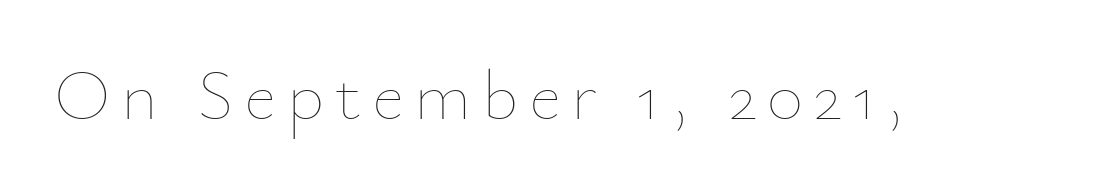
Unbolded letterforms with no extra heft. The face used here is proportionally spaced, like ordinary book or web type. The strip under each line holds only bare page. When letters stand straight like this, we call the style roman or upright.
